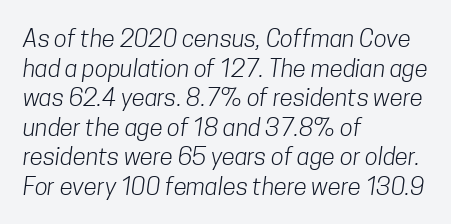
The strokes carry an ordinary text weight at most. Letter spacing: default. All the whitespace from short lines collects on the right. Anything drawn beneath the words? Only blank space.
